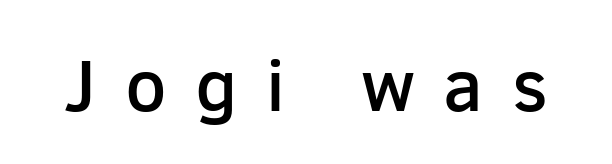
Q: Is the text bold? A: Semi-bold.
Q: Is the text italic (slanted)? A: No, it is upright.
Q: Is the typeface a serif or a sans-serif typeface? A: Sans-serif.
Q: Is the text underlined? A: No.
Q: Is the spacing between letters normal or unusually wide? A: Unusually wide.
Q: Width (condensed, normal, or wide)? A: Normal.
Q: Stroke contrast? A: Low.
Q: x-height? A: Medium.
Q: Monospaced? A: No.
